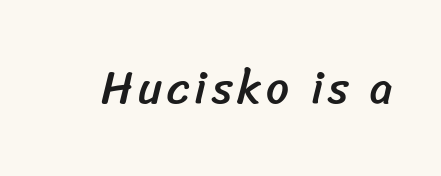
Underline: absent. The text was rendered using a sans face with plain stroke endings. The rendering uses natural spacing where letterforms have individual widths.
